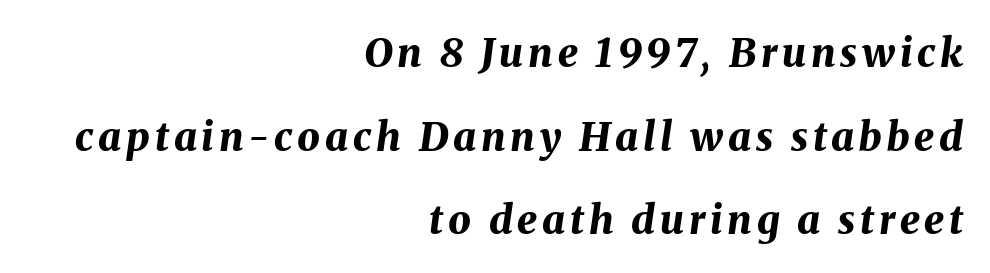
{"italic": "yes", "lean": "right", "slant_degrees": 8, "bold": "yes", "weight": "bold", "width": "normal", "stroke_contrast": "medium", "x_height": "medium", "monospaced": "no", "underline": "no", "align": "right", "line_spacing": "loose", "line_spacing_ratio": 2.09, "glyph_px": 40}
